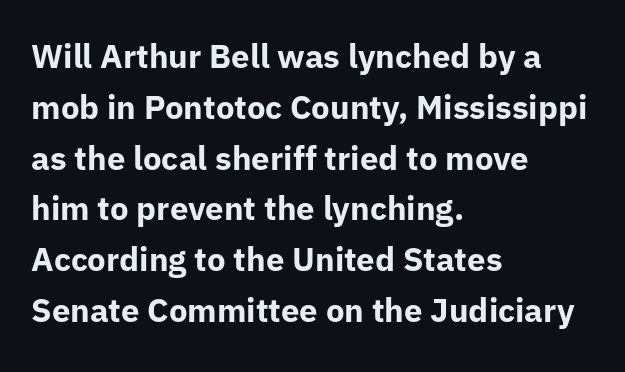
{"serif": "no", "italic": "no", "bold": "yes", "weight": "bold", "width": "normal", "stroke_contrast": "low", "x_height": "medium", "monospaced": "no", "underline": "no", "align": "left", "line_spacing": "normal", "line_spacing_ratio": 1.54, "letter_spacing": "normal", "letter_spacing_em": 0.0, "glyph_px": 33}
